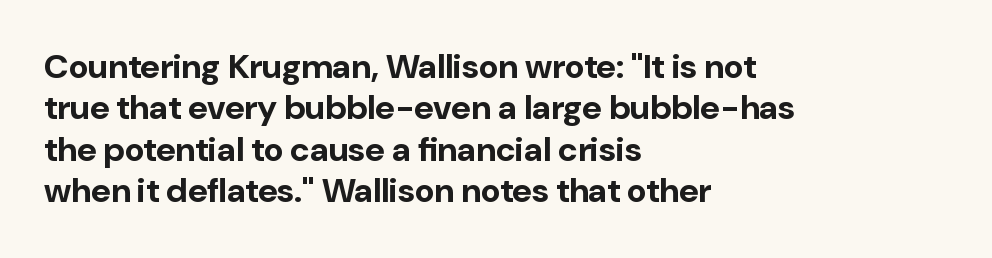
The image shows 34 px bold sans-serif type, upright; set left-aligned, line spacing 1.22x, normal letter spacing, not underlined; low stroke contrast and a medium x-height.
